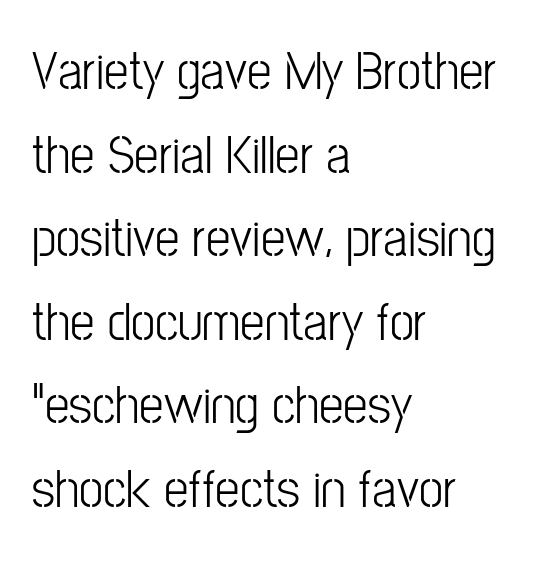
How are the letters spaced? Ordinarily, with no added tracking. A classic flush-left, rag-right setting is used for this passage. Each letter keeps its own natural width here, so spacing adapts to shape. This is the regular roman posture of the typeface. Stroke mass is kept to a normal reading level or below. Students, observe: this is what conventionally led text looks like.
